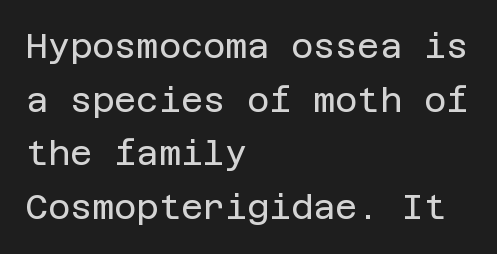
{"serif": "no", "italic": "no", "bold": "no", "weight": "regular", "width": "normal", "stroke_contrast": "low", "x_height": "large", "underline": "no", "align": "left", "line_spacing": "normal", "line_spacing_ratio": 1.58, "letter_spacing": "normal", "letter_spacing_em": 0.0, "glyph_px": 34}
